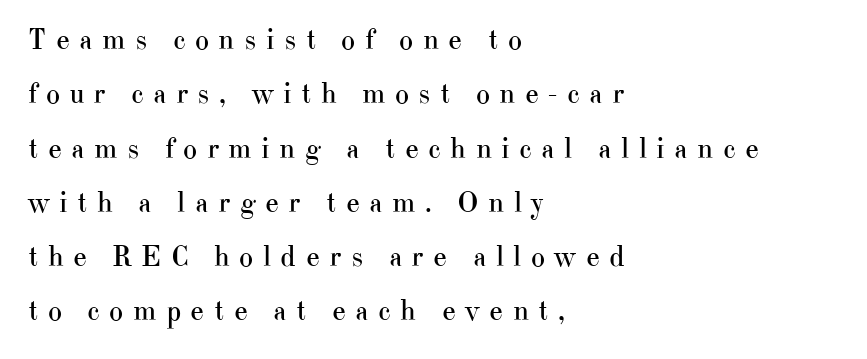
Glance below the letters and you will spot only blank space. These lines are composed in type with serifs. A typesetter would mark this as roman, not italic. The rendering inserts visible extra space after every character. A quiet, ordinary-to-light weight characterises the typeface.
